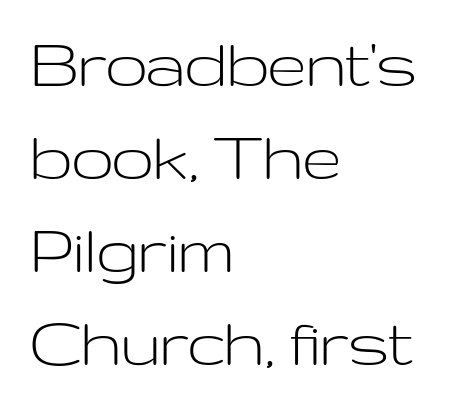
The image shows 75 px light, wide sans-serif type, upright; set left-aligned, line spacing 1.24x, normal letter spacing, not underlined; low stroke contrast and a medium x-height.
